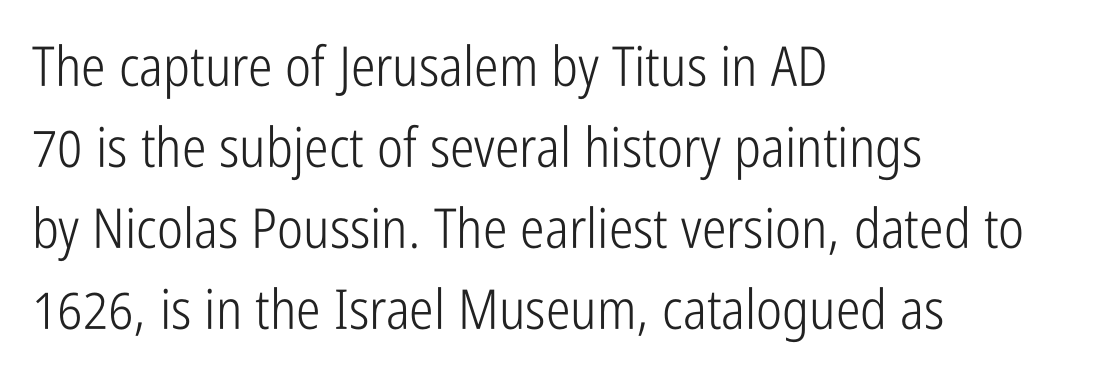
The image shows 55 px light, condensed sans-serif type, upright; set left-aligned, normal line spacing (1.47x), normal letter spacing, not underlined; low stroke contrast and a medium x-height.
